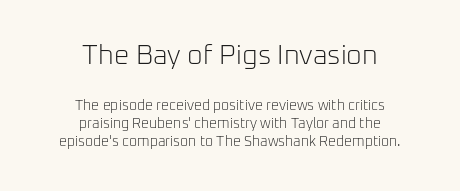
The image shows 27 px text type, upright; set centered, normal line spacing (1.28x), normal letter spacing, not underlined; the first (top) block is 1.93x larger.
